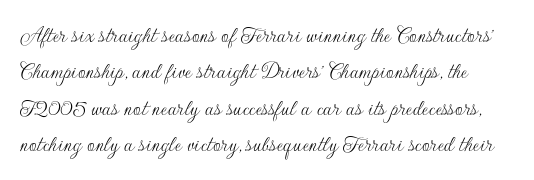
The image shows 24 px text type; set normal line spacing (1.52x), normal letter spacing, not underlined.
